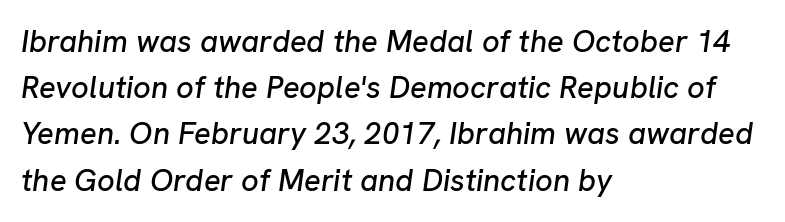
The horizontal fit of the characters is conventional and even. Designer's note — italics engaged. The letters advance in unequal steps, a hallmark of proportional type. A clean baseline with only descenders dipping below it. Is the block centered? No — it sits flush against the left margin.
